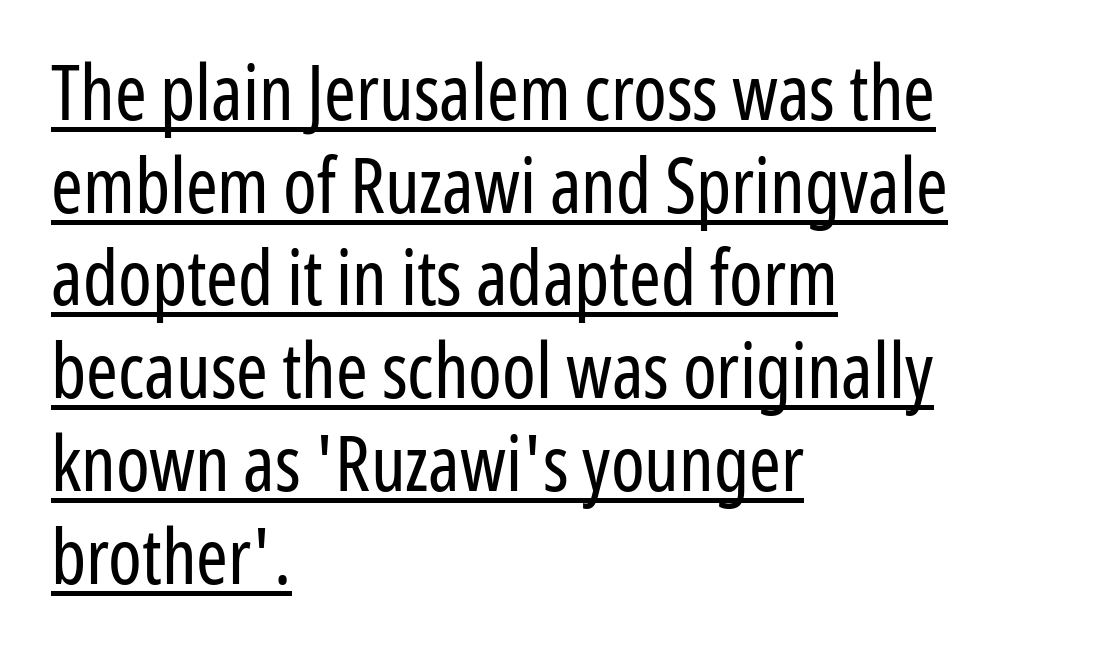
The image shows 76 px regular-weight, condensed sans-serif type, upright; set left-aligned, line spacing 1.22x, normal letter spacing, underlined; low stroke contrast and a medium x-height.
